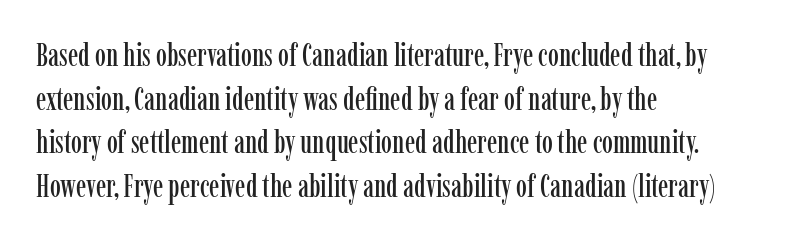
The glyphs are unaccompanied by any horizontal stroke below them. The typeface chosen for these lines features serifs. Inter-character spacing is left at the font's built-in metrics. The axis of the letterforms is exactly vertical.
